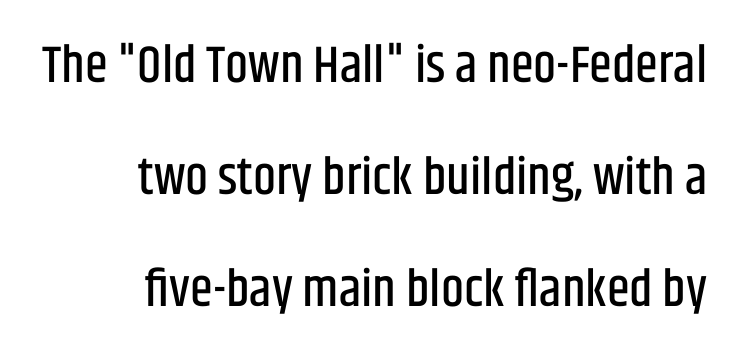
Check the space under the baseline: it is left empty. The gaps between neighbouring characters are ordinary and unremarkable. Font category for this specimen: sans-serif. Italic? Not at all — the glyphs are vertical. Horizontal alignment here is rightward, an uncommon choice for prose.
